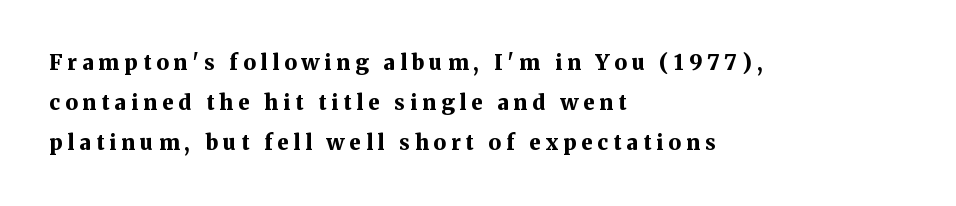
The text block is weighted toward the left margin, trailing off unevenly rightward. The sample has been set heavy, in full bold. Interline gaps are noticeably wide in this sample. When letters stand straight like this, we call the style roman or upright. Words appear elongated and porous because spacing is wide. Decoration check: the copy has no underline.
